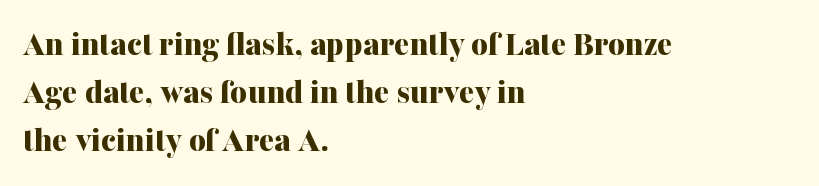
Q: Is the text bold? A: Yes.
Q: Is the text italic (slanted)? A: No, it is upright.
Q: Is the typeface a serif or a sans-serif typeface? A: Serif.
Q: Is the text underlined? A: No.
Q: How is the paragraph aligned? A: Left-aligned.
Q: Is the spacing between letters normal or unusually wide? A: Normal.
Q: Is the spacing between lines tight, normal or loose? A: Normal.
Q: Width (condensed, normal, or wide)? A: Normal.
Q: Stroke contrast? A: Medium.
Q: x-height? A: Medium.
Q: Monospaced? A: No.
